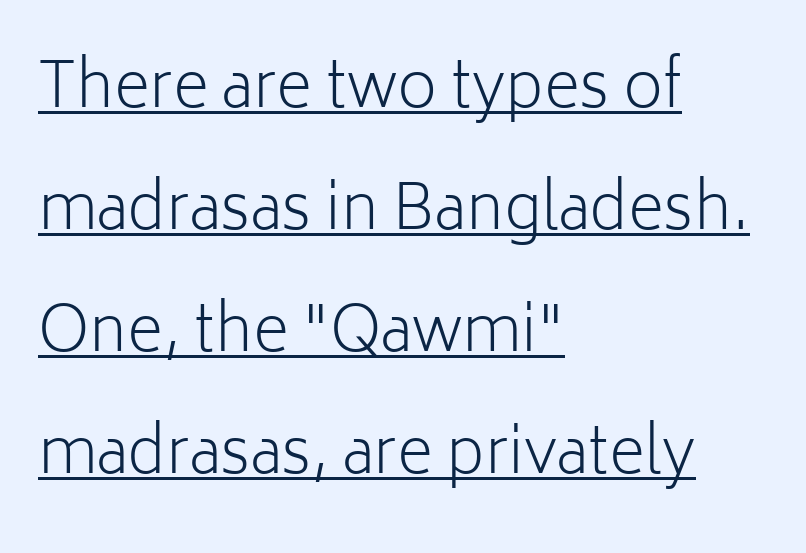
This sample uses plain, unmodified letter spacing. These lines stack with their left ends in a neat column. The lines are spread far apart with generous leading. Nope, no serifs anywhere on these letters. What decoration does the sample have? An underline.
